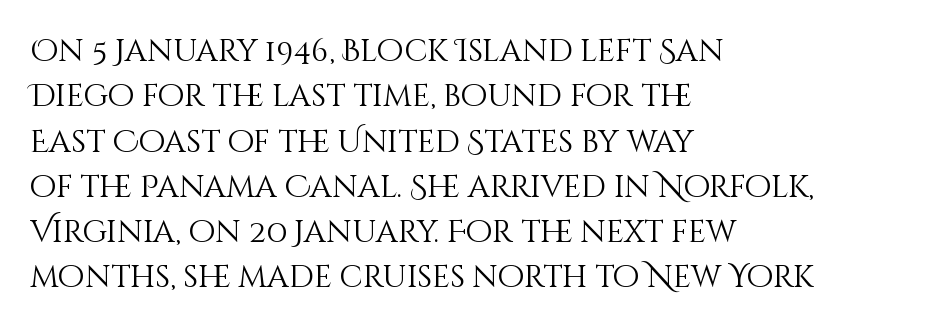
The image shows 31 px light type, upright; set left-aligned, normal line spacing (1.46x), normal letter spacing, not underlined; medium stroke contrast and a large x-height.
